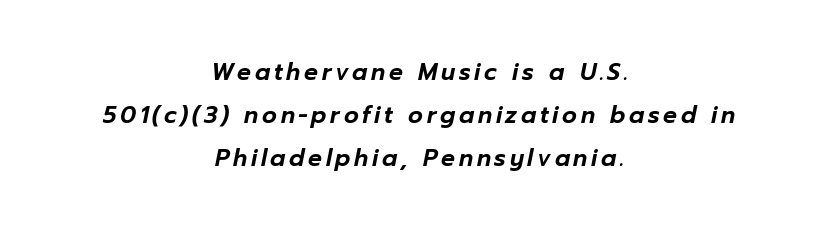
{"italic": "yes", "lean": "right", "slant_degrees": 12, "underline": "no", "align": "center", "line_spacing_ratio": 1.86, "glyph_px": 23}
